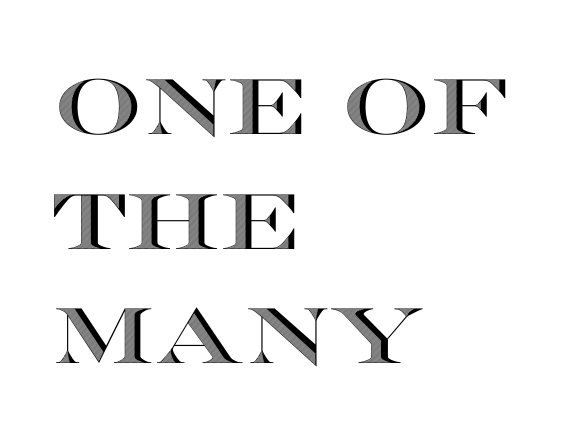
The image shows 78 px wide type, upright; set left-aligned, normal line spacing (1.47x), normal letter spacing, not underlined; a large x-height.
